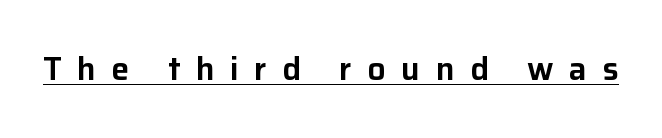
Q: Is the text italic (slanted)? A: No, it is upright.
Q: Is the typeface a serif or a sans-serif typeface? A: Sans-serif.
Q: Is the text underlined? A: Yes.
Q: Is the spacing between letters normal or unusually wide? A: Unusually wide.
Q: Width (condensed, normal, or wide)? A: Normal.
Q: Stroke contrast? A: Low.
Q: x-height? A: Medium.
Q: Monospaced? A: No.
